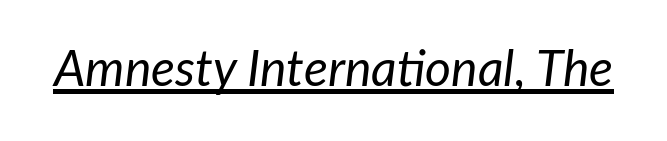
{"italic": "yes", "lean": "right", "slant_degrees": 7, "bold": "no", "weight": "regular", "width": "normal", "stroke_contrast": "low", "x_height": "medium", "monospaced": "no", "underline": "yes", "letter_spacing": "normal", "letter_spacing_em": 0.0, "glyph_px": 50}
